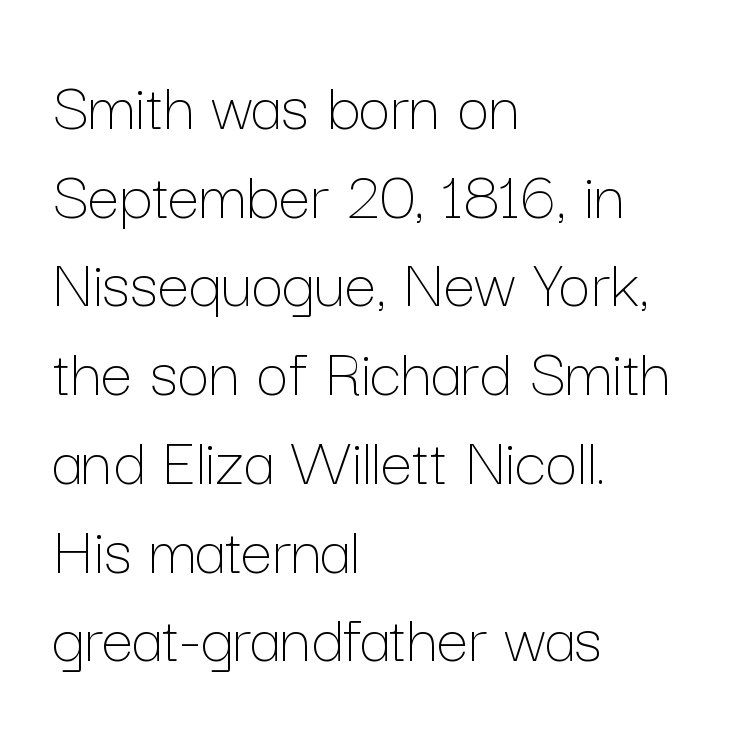
{"italic": "no", "bold": "no", "weight": "thin", "width": "normal", "stroke_contrast": "low", "x_height": "medium", "monospaced": "no", "underline": "no", "align": "left", "line_spacing": "normal", "line_spacing_ratio": 1.25, "letter_spacing": "normal", "letter_spacing_em": 0.0, "glyph_px": 71}
